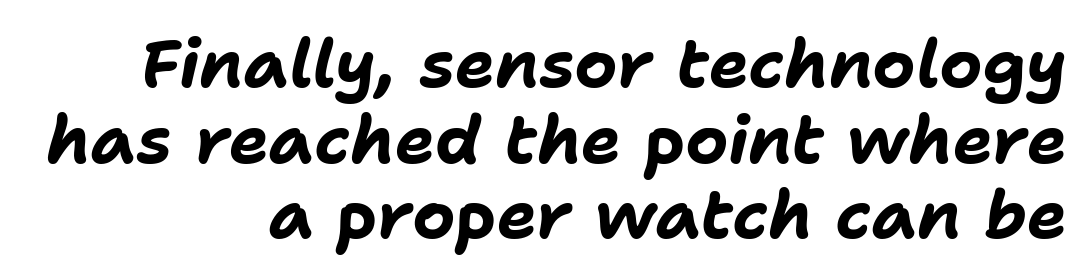
The image shows 67 px bold type, italic (leaning right); set right-aligned, tight line spacing (1.13x), normal letter spacing, not underlined; low stroke contrast and a medium x-height.
